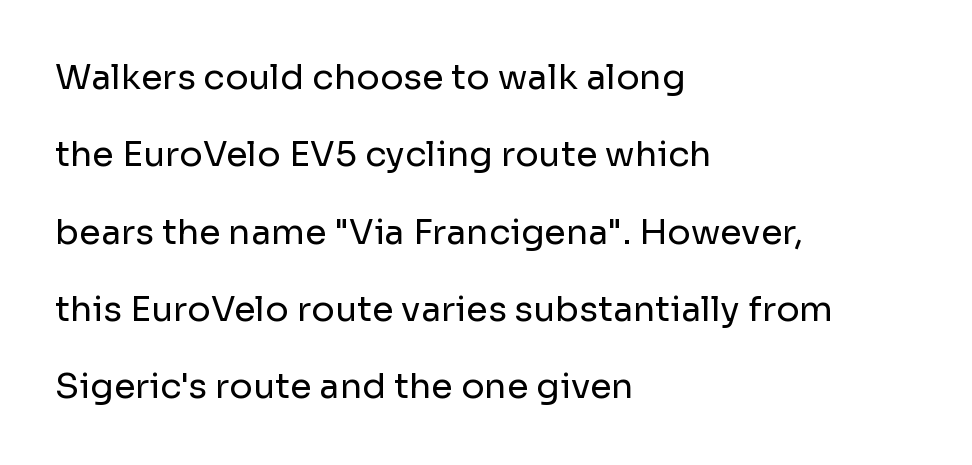
Look at the bottom of the vertical strokes: they stop flat, with no serifs. Think of a printed novel: that variable character pitch is what you see here. Tall strokes in this sample are plumb rather than angled. The vertical gap from one line to the next is large. Words float on clear page, feet unadorned. The type is set solid horizontally, with unmodified tracking.
